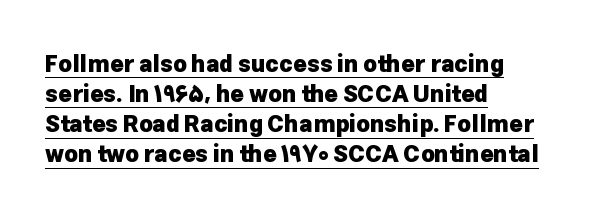
Q: Is the text bold? A: Yes.
Q: Is the text italic (slanted)? A: No, it is upright.
Q: Is the text underlined? A: Yes.
Q: How is the paragraph aligned? A: Left-aligned.
Q: Is the spacing between letters normal or unusually wide? A: Normal.
Q: Is the spacing between lines tight, normal or loose? A: Normal.
